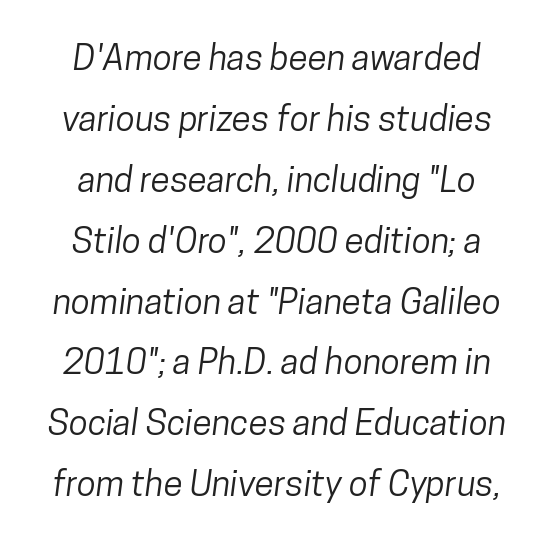
Q: Is the typeface a serif or a sans-serif typeface? A: Sans-serif.
Q: Is the text underlined? A: No.
Q: Is the spacing between letters normal or unusually wide? A: Normal.
Q: Width (condensed, normal, or wide)? A: Condensed.
Q: Stroke contrast? A: Low.
Q: x-height? A: Medium.
Q: Monospaced? A: No.
